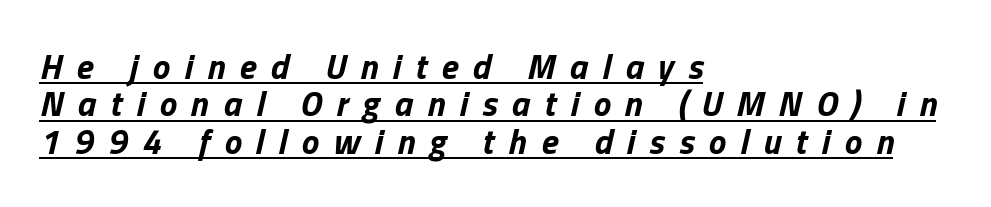
Casual observation: everything's shoved over to the left. Emphasis by weight is at full strength: bold. Cramped leading. There is plenty of visible air inserted between adjacent glyphs. Is this a fixed-width face? No — the glyphs have proportional, varying widths. The lettering tilts uniformly, giving the passage an italic look.
